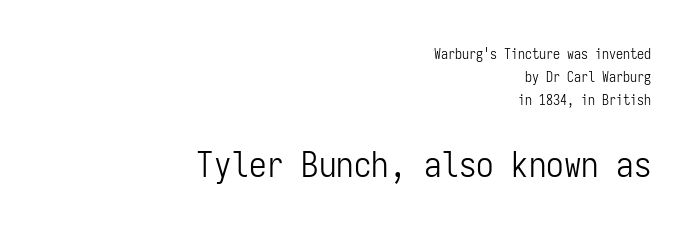
{"serif": "no", "italic": "no", "bold": "no", "weight": "light", "width": "condensed", "stroke_contrast": "low", "x_height": "medium", "monospaced": "yes", "underline": "no", "align": "right", "line_spacing": "normal", "line_spacing_ratio": 1.65, "letter_spacing": "normal", "letter_spacing_em": 0.0, "larger_block": "second", "size_ratio": 2.5, "glyph_px": 35}
